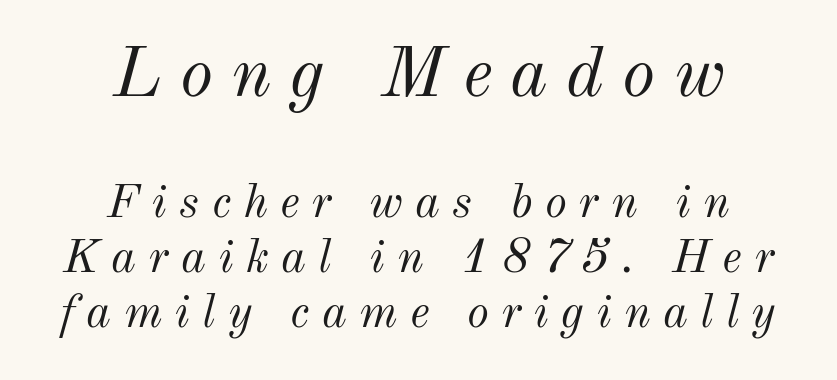
The image shows 71 px light type, italic (leaning right); set centered, line spacing 1.17x, unusually wide letter spacing (+0.26 em), not underlined; the first (top) block is 1.51x larger; medium stroke contrast and a small x-height.
